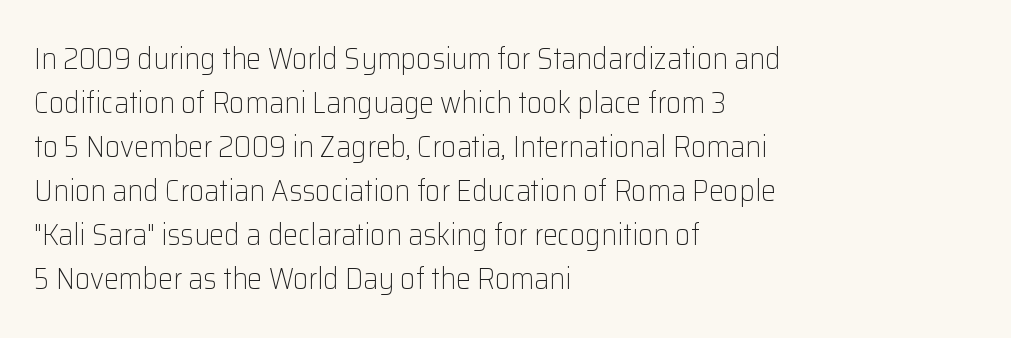
The image shows 30 px light sans-serif type, upright; set left-aligned, normal line spacing (1.47x), normal letter spacing, not underlined; low stroke contrast and a medium x-height.
